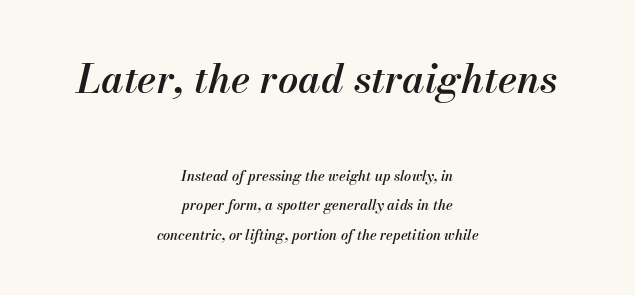
Q: Is the text bold? A: Semi-bold.
Q: Is the text italic (slanted)? A: Yes, it leans right by about 13 degrees.
Q: Is the text underlined? A: No.
Q: How is the paragraph aligned? A: Centered.
Q: Is the spacing between letters normal or unusually wide? A: Normal.
Q: Is the spacing between lines tight, normal or loose? A: Loose.
Q: Which block of text is set in a larger size, the first (top) or the second (bottom)? A: The first (top) one.
Q: Width (condensed, normal, or wide)? A: Normal.
Q: Stroke contrast? A: Medium.
Q: x-height? A: Small.
Q: Monospaced? A: No.
